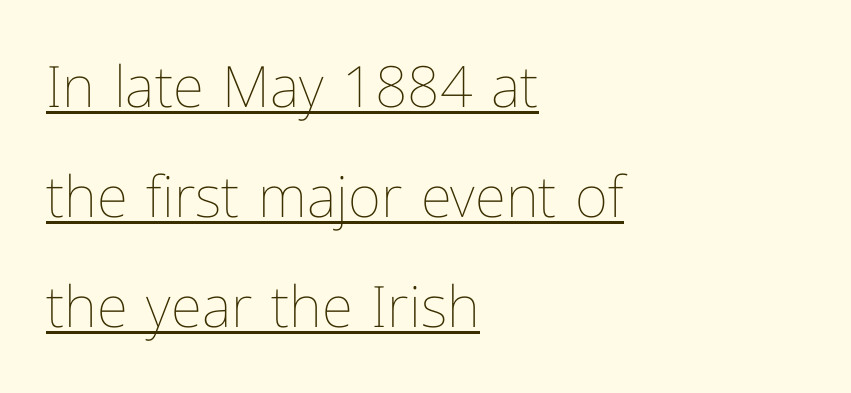
Note the varied advance widths — an 'i' is clearly narrower than an 'm'. Casual observation: everything's shoved over to the left. Short note: letters normally spaced. Weight: in the light-to-regular range. This is the regular roman posture of the typeface.
